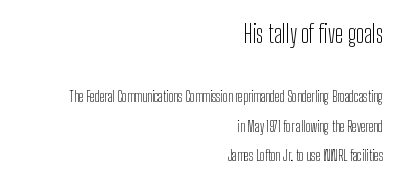
The image shows 24 px text type, upright; set right-aligned, loose line spacing (2.09x), normal letter spacing, not underlined; the first (top) block is 1.71x larger.
